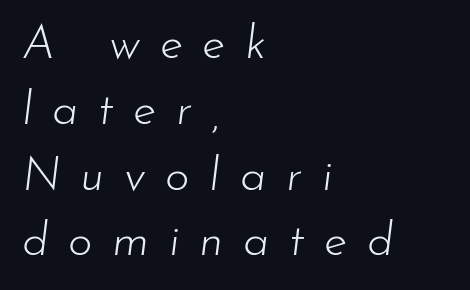
This reads as an unemphasized weight, regular at the heaviest. Anything drawn beneath the words? Only blank space. Interline gaps are of average width in this sample. Visually the block forms a straight wall on the left and a jagged coastline on the right. Each letter keeps its own natural width here, so spacing adapts to shape.
